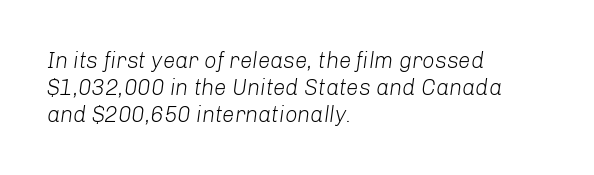
Q: Is the text bold? A: No.
Q: Is the text italic (slanted)? A: Yes, it leans right by about 8 degrees.
Q: Is the text underlined? A: No.
Q: How is the paragraph aligned? A: Left-aligned.
Q: Is the spacing between letters normal or unusually wide? A: Normal.
